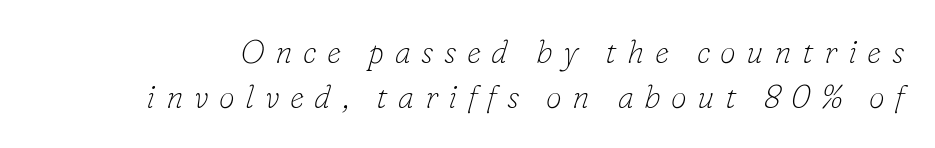
The image shows 32 px thin serif type, italic (leaning right); set normal line spacing (1.4x), unusually wide letter spacing (+0.33 em), not underlined; low stroke contrast and a small x-height.
